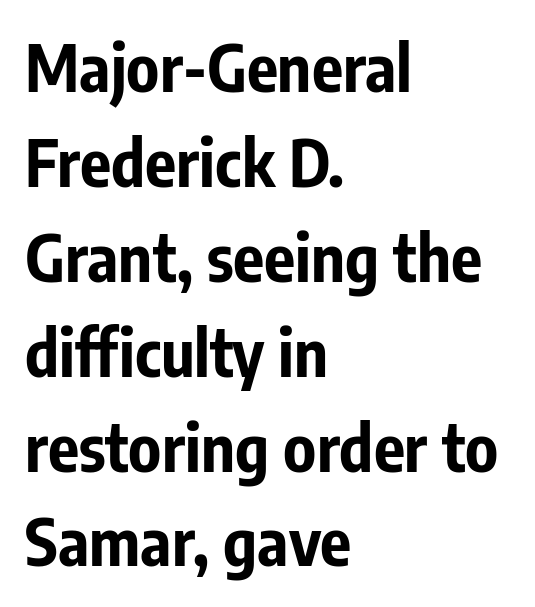
{"serif": "no", "italic": "no", "bold": "yes", "weight": "bold", "width": "condensed", "stroke_contrast": "low", "x_height": "medium", "monospaced": "no", "underline": "no", "align": "left", "line_spacing": "normal", "line_spacing_ratio": 1.46, "letter_spacing": "normal", "letter_spacing_em": 0.0, "glyph_px": 65}
